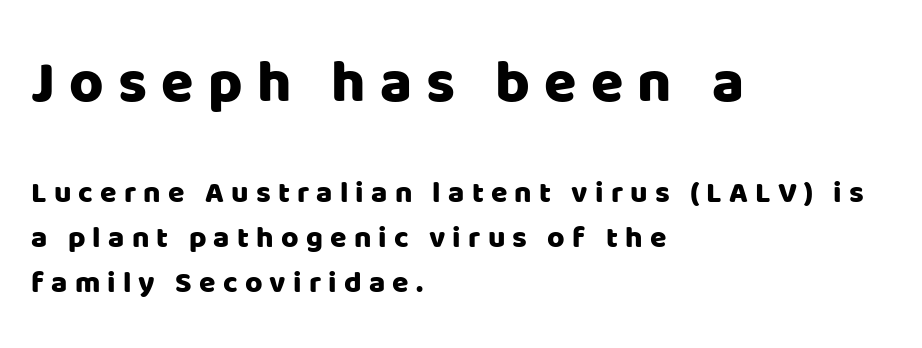
Q: Is the text italic (slanted)? A: No, it is upright.
Q: Is the typeface a serif or a sans-serif typeface? A: Sans-serif.
Q: Is the text underlined? A: No.
Q: How is the paragraph aligned? A: Left-aligned.
Q: Is the spacing between letters normal or unusually wide? A: Unusually wide.
Q: Is the spacing between lines tight, normal or loose? A: Normal.
Q: Which block of text is set in a larger size, the first (top) or the second (bottom)? A: The first (top) one.
Q: Width (condensed, normal, or wide)? A: Normal.
Q: Stroke contrast? A: Low.
Q: x-height? A: Large.
Q: Monospaced? A: No.
